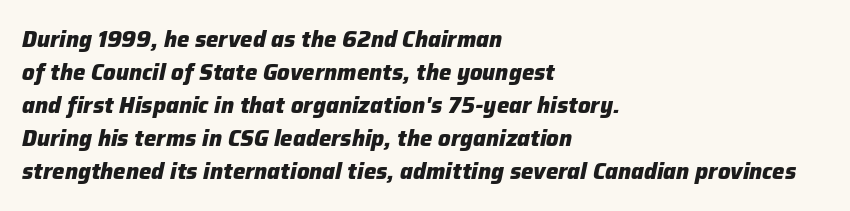
Q: Is the text bold? A: Yes.
Q: Is the text italic (slanted)? A: Yes, it leans right by about 12 degrees.
Q: Is the text underlined? A: No.
Q: How is the paragraph aligned? A: Left-aligned.
Q: Is the spacing between letters normal or unusually wide? A: Normal.
Q: Is the spacing between lines tight, normal or loose? A: Normal.
